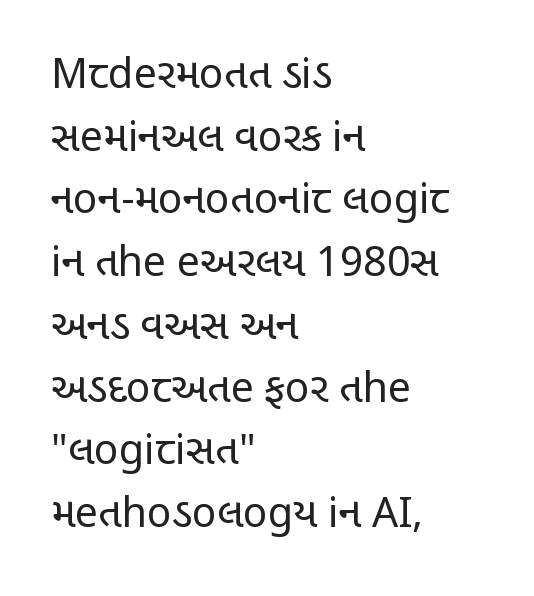
{"serif": "no", "italic": "no", "bold": "no", "weight": "regular", "width": "condensed", "stroke_contrast": "low", "x_height": "large", "monospaced": "no", "underline": "no", "align": "left", "line_spacing": "normal", "line_spacing_ratio": 1.53, "letter_spacing": "normal", "letter_spacing_em": 0.0, "glyph_px": 41}
